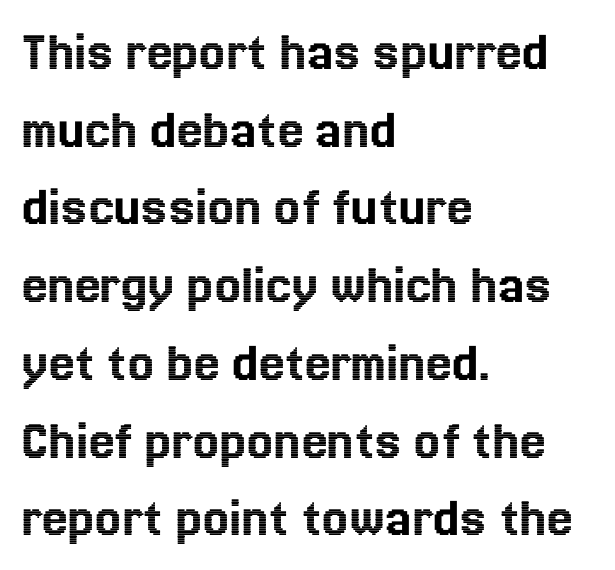
The image shows 58 px text type, upright; set left-aligned, normal line spacing (1.34x), normal letter spacing, not underlined; a medium x-height.
